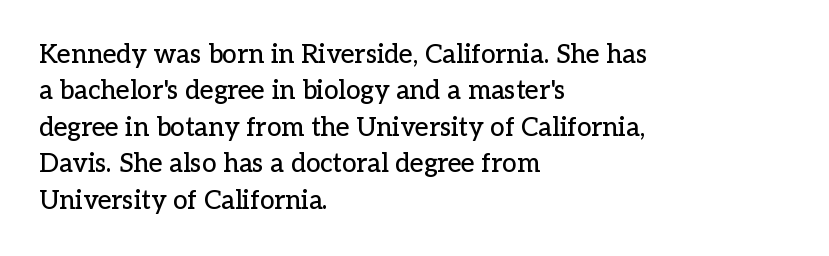
Each line starts at the same left margin while the right side varies. There is no visible air inserted between adjacent glyphs. Baseline-to-baseline distance is the conventional proportion of letter height. No italicization has been applied; the sample stays upright.
